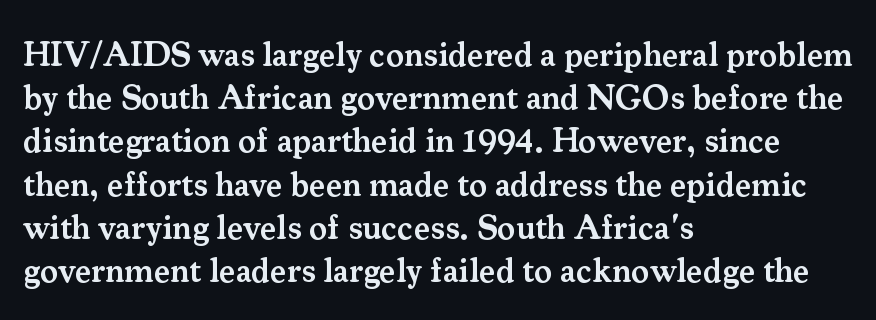
Q: Is the text bold? A: Semi-bold.
Q: Is the text italic (slanted)? A: No, it is upright.
Q: Is the typeface a serif or a sans-serif typeface? A: Serif.
Q: Is the text underlined? A: No.
Q: How is the paragraph aligned? A: Left-aligned.
Q: Is the spacing between letters normal or unusually wide? A: Normal.
Q: Is the spacing between lines tight, normal or loose? A: Normal.
Q: Width (condensed, normal, or wide)? A: Normal.
Q: Stroke contrast? A: Medium.
Q: x-height? A: Small.
Q: Monospaced? A: No.
